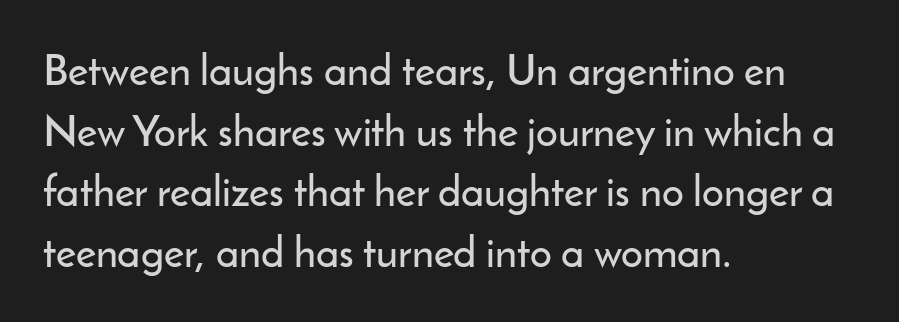
Q: Is the text italic (slanted)? A: No, it is upright.
Q: Is the typeface a serif or a sans-serif typeface? A: Sans-serif.
Q: Is the text underlined? A: No.
Q: How is the paragraph aligned? A: Left-aligned.
Q: Is the spacing between letters normal or unusually wide? A: Normal.
Q: Is the spacing between lines tight, normal or loose? A: Normal.
Q: Width (condensed, normal, or wide)? A: Normal.
Q: Stroke contrast? A: Low.
Q: x-height? A: Small.
Q: Monospaced? A: No.
